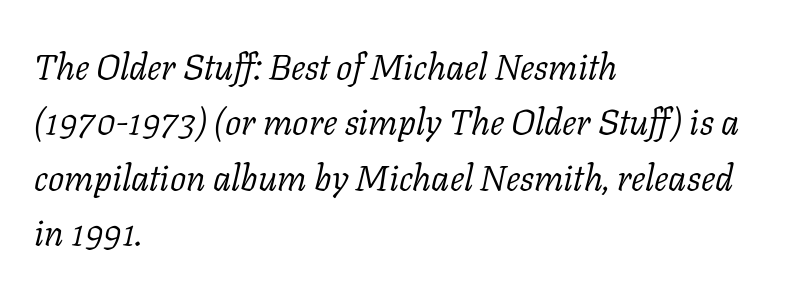
{"serif": "yes", "italic": "yes", "lean": "right", "slant_degrees": 11, "bold": "no", "weight": "light", "width": "normal", "stroke_contrast": "low", "x_height": "medium", "monospaced": "no", "underline": "no", "align": "left", "line_spacing": "normal", "line_spacing_ratio": 1.54, "letter_spacing": "normal", "letter_spacing_em": 0.0, "glyph_px": 36}
